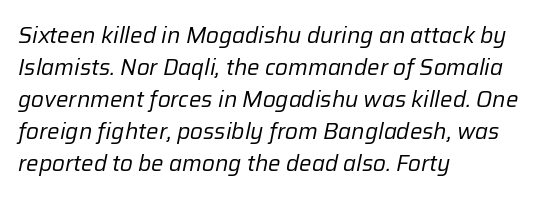
The image shows 22 px text type, italic (leaning right); set left-aligned, normal line spacing (1.46x), normal letter spacing, not underlined.
